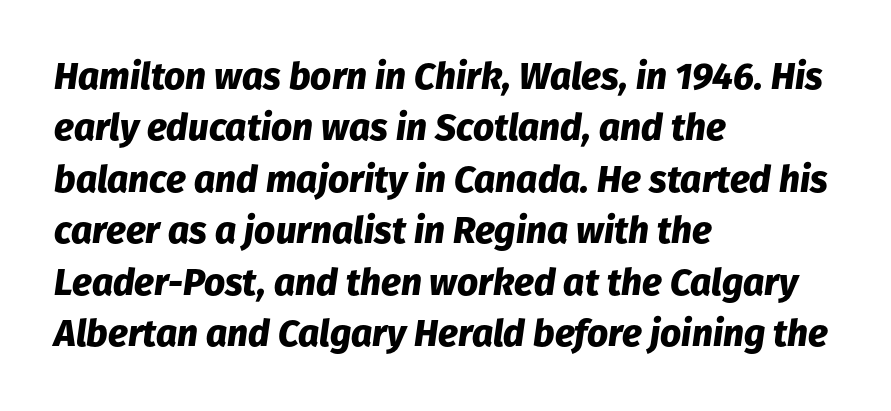
{"italic": "yes", "lean": "right", "slant_degrees": 8, "bold": "yes", "weight": "heavy", "width": "normal", "stroke_contrast": "low", "x_height": "medium", "monospaced": "no", "underline": "no", "align": "left", "line_spacing": "normal", "line_spacing_ratio": 1.39, "letter_spacing": "normal", "letter_spacing_em": 0.0, "glyph_px": 37}
